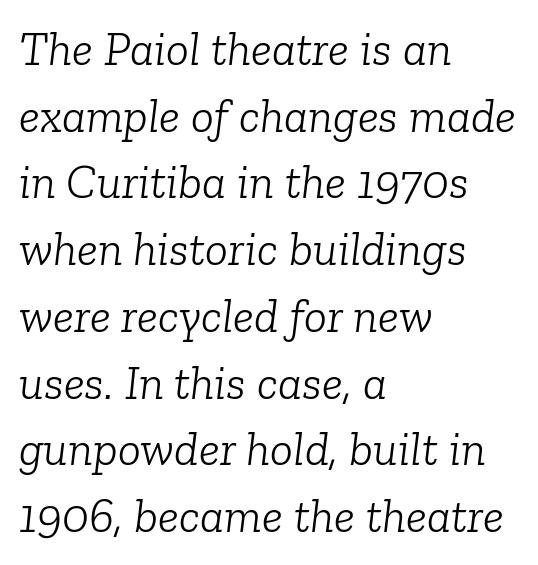
Q: Is the text bold? A: No.
Q: Is the text italic (slanted)? A: Yes, it leans right by about 6 degrees.
Q: Is the typeface a serif or a sans-serif typeface? A: Serif.
Q: Is the text underlined? A: No.
Q: How is the paragraph aligned? A: Left-aligned.
Q: Is the spacing between letters normal or unusually wide? A: Normal.
Q: Is the spacing between lines tight, normal or loose? A: Normal.
Q: Width (condensed, normal, or wide)? A: Normal.
Q: Stroke contrast? A: Low.
Q: x-height? A: Medium.
Q: Monospaced? A: No.
